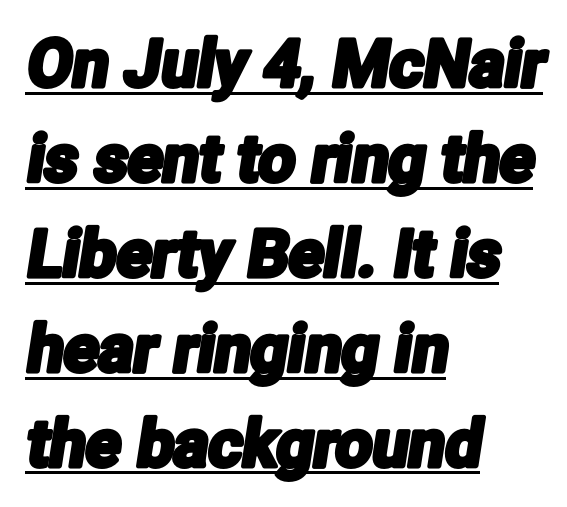
Q: Is the typeface a serif or a sans-serif typeface? A: Sans-serif.
Q: Is the text underlined? A: Yes.
Q: How is the paragraph aligned? A: Left-aligned.
Q: Is the spacing between letters normal or unusually wide? A: Normal.
Q: Is the spacing between lines tight, normal or loose? A: Normal.
Q: Width (condensed, normal, or wide)? A: Condensed.
Q: Stroke contrast? A: Low.
Q: x-height? A: Medium.
Q: Monospaced? A: No.
